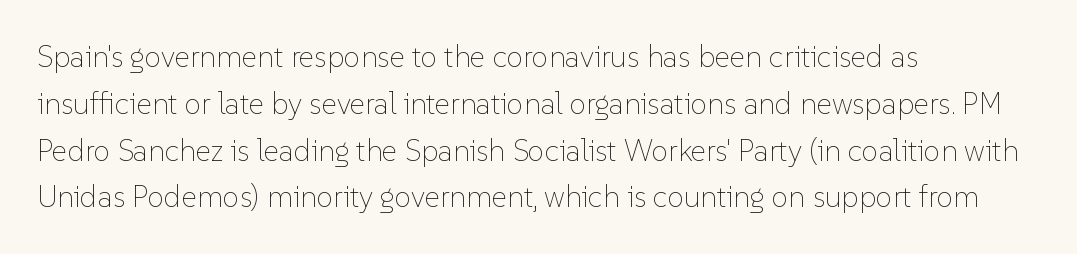
{"italic": "no", "bold": "no", "weight": "thin", "width": "normal", "stroke_contrast": "low", "x_height": "medium", "monospaced": "no", "underline": "no", "align": "left", "line_spacing": "normal", "line_spacing_ratio": 1.56, "letter_spacing": "normal", "letter_spacing_em": 0.0, "glyph_px": 30}
